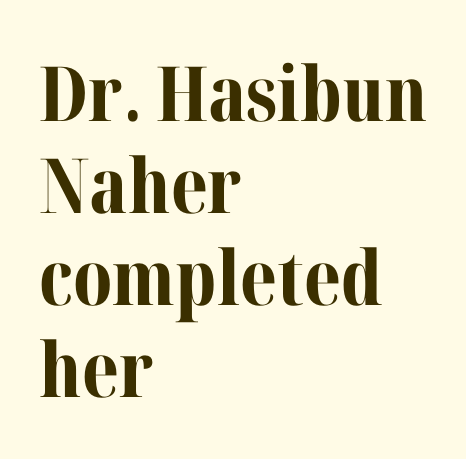
{"serif": "yes", "italic": "no", "bold": "yes", "weight": "bold", "width": "normal", "stroke_contrast": "medium", "x_height": "medium", "monospaced": "no", "underline": "no", "align": "left", "line_spacing_ratio": 1.21, "letter_spacing": "normal", "letter_spacing_em": 0.0, "glyph_px": 76}
